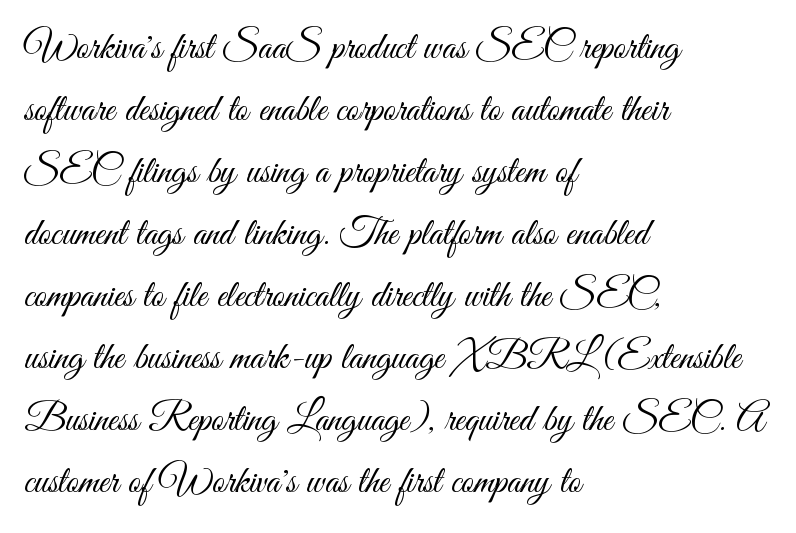
The image shows 39 px light, condensed sans-serif type; set left-aligned, normal line spacing (1.59x), normal letter spacing, not underlined; medium stroke contrast and a small x-height.
